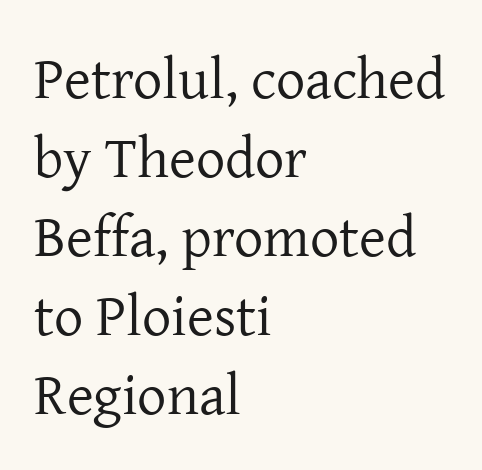
{"serif": "yes", "italic": "no", "bold": "no", "weight": "regular", "width": "normal", "stroke_contrast": "low", "x_height": "medium", "monospaced": "no", "underline": "no", "align": "left", "line_spacing": "normal", "line_spacing_ratio": 1.36, "letter_spacing": "normal", "letter_spacing_em": 0.0, "glyph_px": 58}
